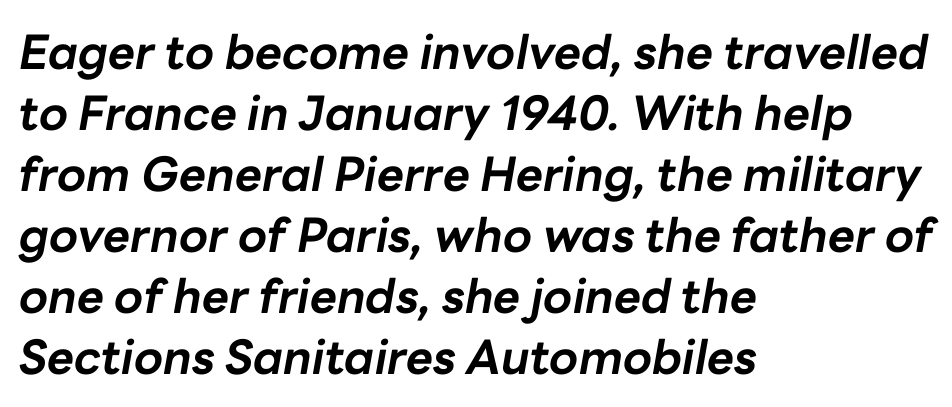
The image shows 47 px bold type, italic (leaning right); set left-aligned, normal line spacing (1.3x), normal letter spacing, not underlined; low stroke contrast and a medium x-height.
